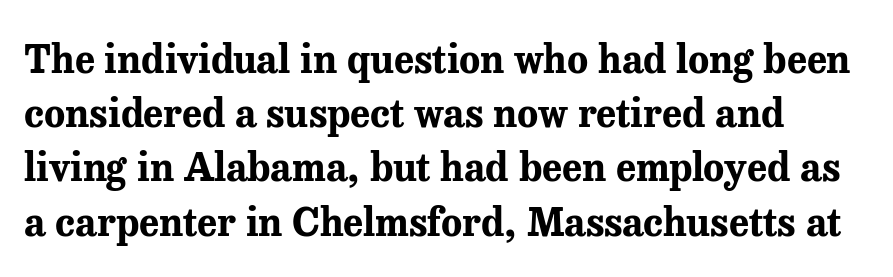
{"serif": "yes", "italic": "no", "bold": "yes", "weight": "bold", "width": "normal", "stroke_contrast": "medium", "x_height": "medium", "monospaced": "no", "underline": "no", "align": "left", "line_spacing": "normal", "line_spacing_ratio": 1.39, "letter_spacing": "normal", "letter_spacing_em": 0.0, "glyph_px": 39}
